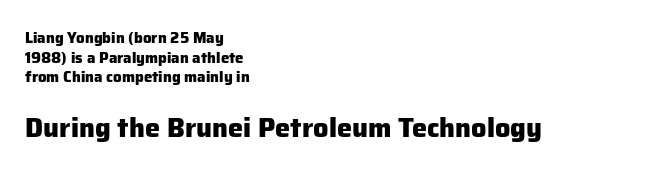
{"italic": "no", "bold": "yes", "underline": "no", "align": "left", "line_spacing": "normal", "line_spacing_ratio": 1.31, "letter_spacing": "normal", "letter_spacing_em": 0.0, "larger_block": "second", "size_ratio": 1.8, "glyph_px": 27}
